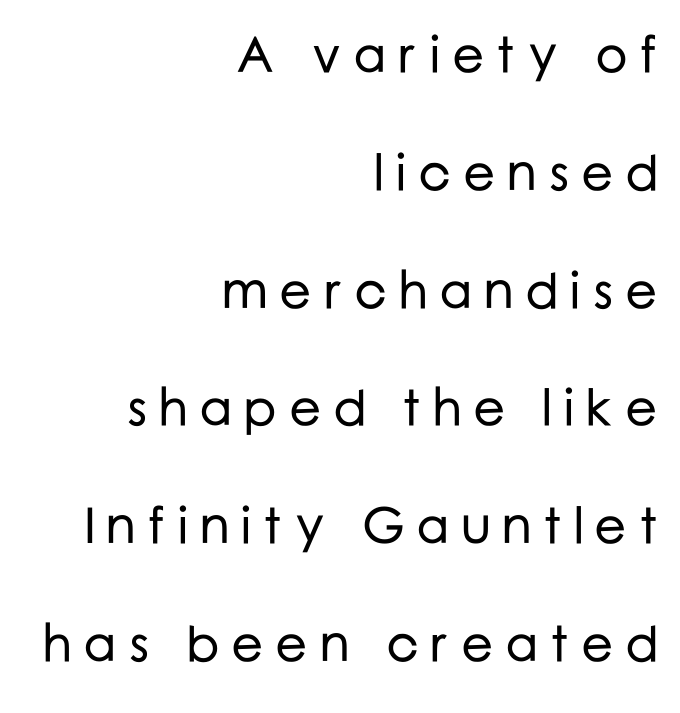
The text block is weighted toward the right margin, trailing off unevenly leftward. Do the characters align in a grid? No, the font is proportional. Beneath every word, the page is bare. A typesetter would mark this as roman, not italic.
